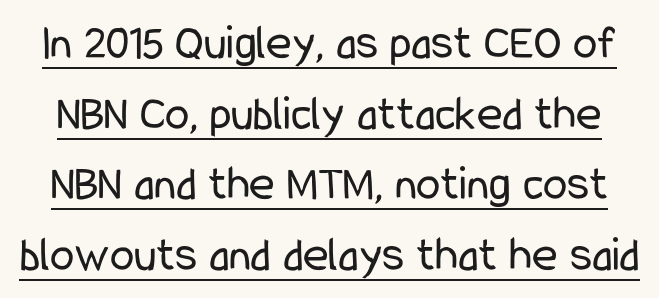
The image shows 49 px regular-weight, condensed sans-serif type, upright; set normal line spacing (1.44x), normal letter spacing, underlined; low stroke contrast and a medium x-height.
